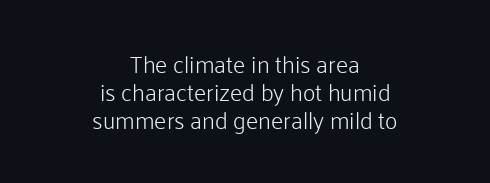
The image shows 24 px text type, upright; set centered, line spacing 1.17x, normal letter spacing, not underlined.
